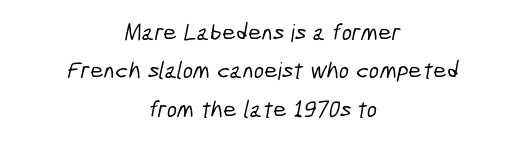
Q: Is the text underlined? A: No.
Q: How is the paragraph aligned? A: Centered.
Q: Is the spacing between letters normal or unusually wide? A: Normal.
Q: Is the spacing between lines tight, normal or loose? A: Normal.
